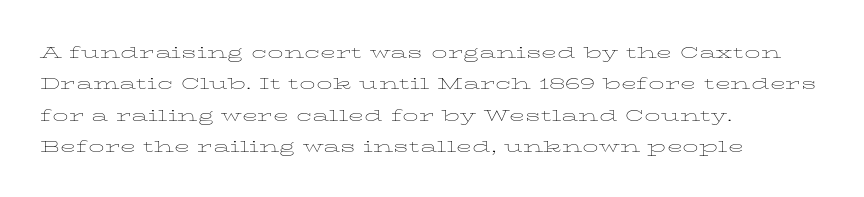
{"italic": "no", "bold": "no", "underline": "no", "align": "left", "line_spacing": "normal", "line_spacing_ratio": 1.5, "letter_spacing": "normal", "letter_spacing_em": 0.0, "glyph_px": 21}
